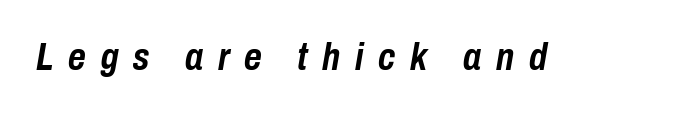
{"italic": "yes", "lean": "right", "slant_degrees": 10, "bold": "yes", "weight": "semibold", "width": "condensed", "stroke_contrast": "low", "x_height": "medium", "monospaced": "no", "underline": "no", "letter_spacing": "wide", "letter_spacing_em": 0.39, "glyph_px": 38}
